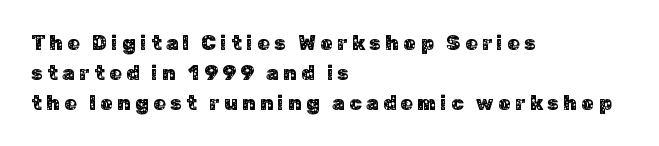
{"italic": "no", "underline": "no", "align": "left", "line_spacing": "normal", "line_spacing_ratio": 1.49, "letter_spacing": "wide", "letter_spacing_em": 0.22, "glyph_px": 20}
